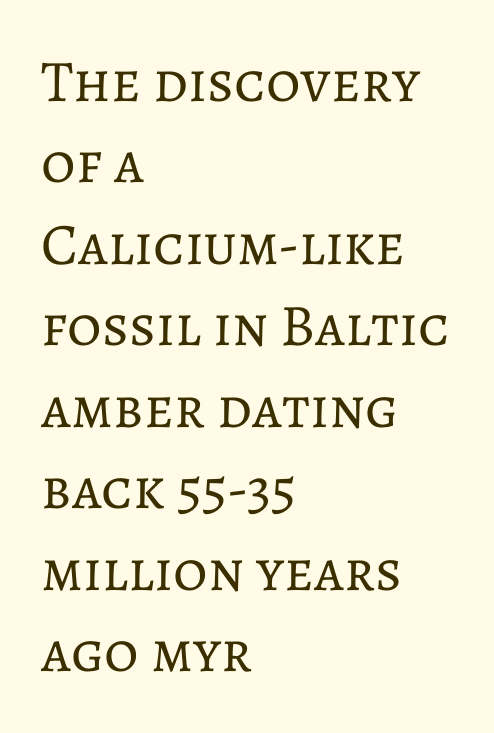
Q: Is the text bold? A: No.
Q: Is the text italic (slanted)? A: No, it is upright.
Q: Is the text underlined? A: No.
Q: How is the paragraph aligned? A: Left-aligned.
Q: Is the spacing between letters normal or unusually wide? A: Normal.
Q: Is the spacing between lines tight, normal or loose? A: Normal.
Q: Width (condensed, normal, or wide)? A: Normal.
Q: Stroke contrast? A: Low.
Q: x-height? A: Medium.
Q: Monospaced? A: No.
